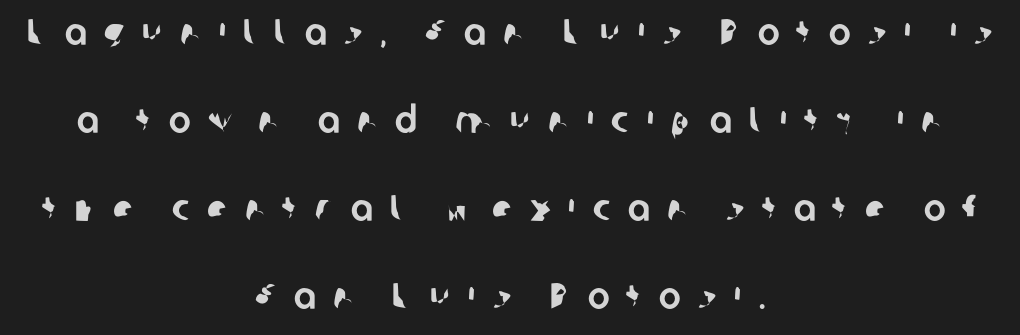
The image shows 37 px sans-serif type; set centered, loose line spacing (2.38x), unusually wide letter spacing (+0.47 em), not underlined; low stroke contrast and a medium x-height.
